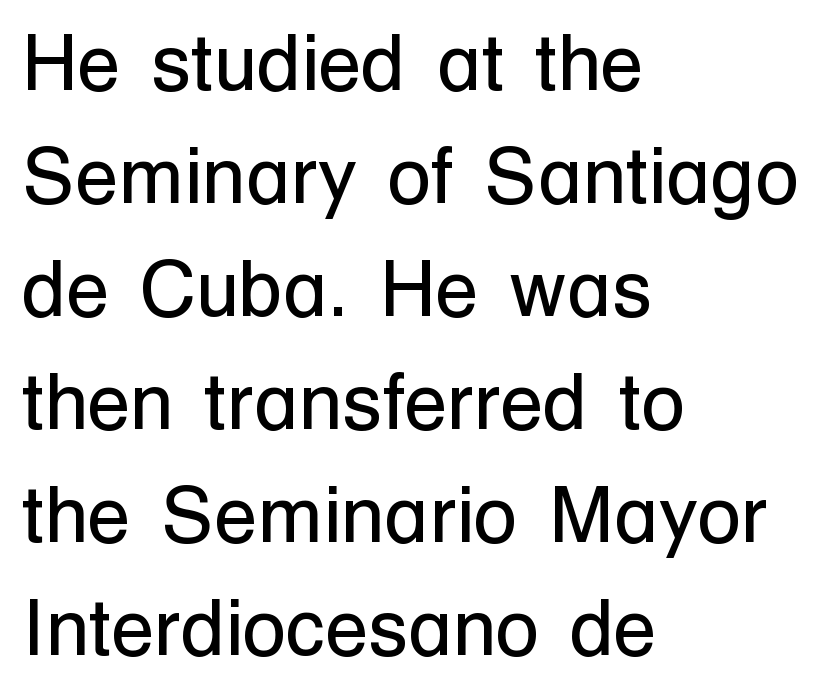
Each letter keeps its own natural width here, so spacing adapts to shape. You could call the tracking neutral — neither tight nor loose. Successive baselines arrive at the customary interval. The cut favours lightness, reaching ordinary text weight at its darkest. Each line starts at the same left margin while the right side varies.
